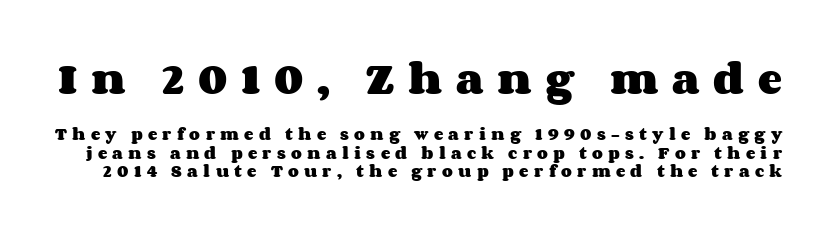
The image shows 36 px heavy, wide type, upright; set normal line spacing (1.32x), unusually wide letter spacing (+0.38 em), not underlined; the first (top) block is 2.57x larger; medium stroke contrast and a large x-height.
